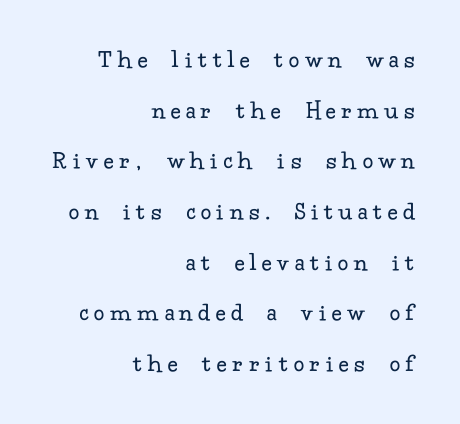
{"italic": "no", "bold": "no", "underline": "no", "align": "right", "line_spacing": "loose", "line_spacing_ratio": 1.95, "letter_spacing": "wide", "letter_spacing_em": 0.24, "glyph_px": 26}
